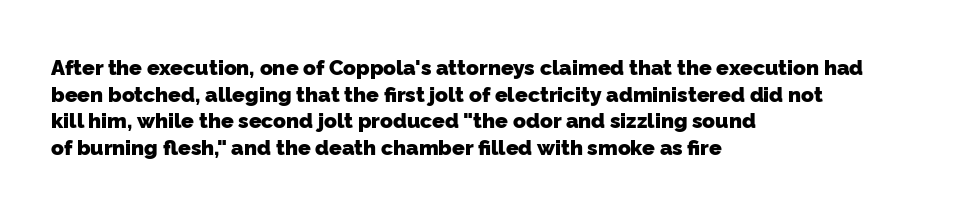
Q: Is the text bold? A: Yes.
Q: Is the text underlined? A: No.
Q: How is the paragraph aligned? A: Left-aligned.
Q: Is the spacing between letters normal or unusually wide? A: Normal.
Q: Is the spacing between lines tight, normal or loose? A: Normal.
